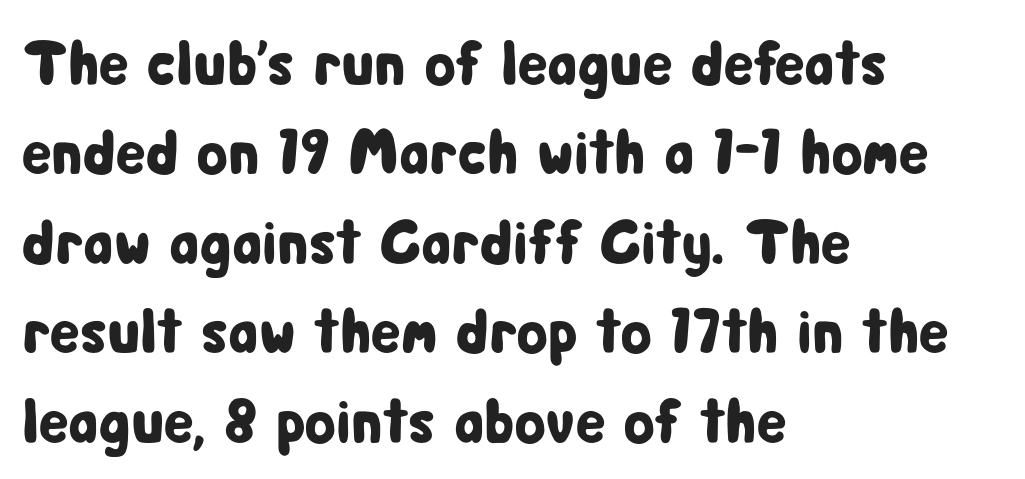
{"serif": "no", "italic": "no", "width": "condensed", "stroke_contrast": "low", "x_height": "medium", "monospaced": "no", "underline": "no", "align": "left", "line_spacing": "normal", "line_spacing_ratio": 1.42, "letter_spacing": "normal", "letter_spacing_em": 0.0, "glyph_px": 63}
